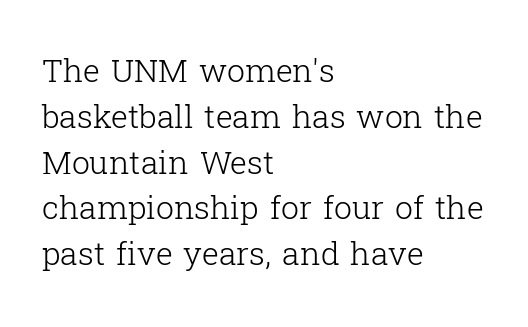
The image shows 32 px light serif type, upright; set left-aligned, normal line spacing (1.43x), normal letter spacing, not underlined; low stroke contrast and a medium x-height.
